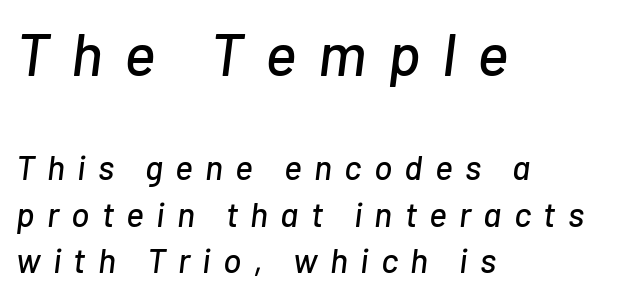
The image shows 60 px text type, italic (leaning right); set left-aligned, normal line spacing (1.37x), unusually wide letter spacing (+0.36 em), not underlined; the first (top) block is 1.76x larger; low stroke contrast and a medium x-height.
